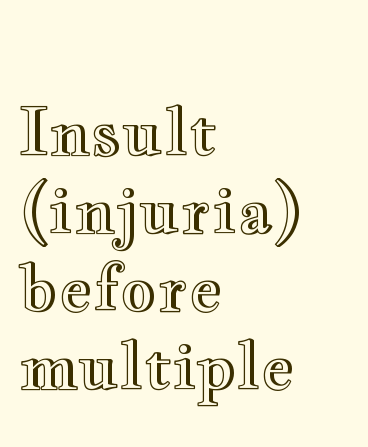
{"italic": "no", "width": "wide", "x_height": "small", "monospaced": "no", "underline": "no", "align": "left", "line_spacing_ratio": 1.22, "letter_spacing": "normal", "letter_spacing_em": 0.0, "glyph_px": 64}
